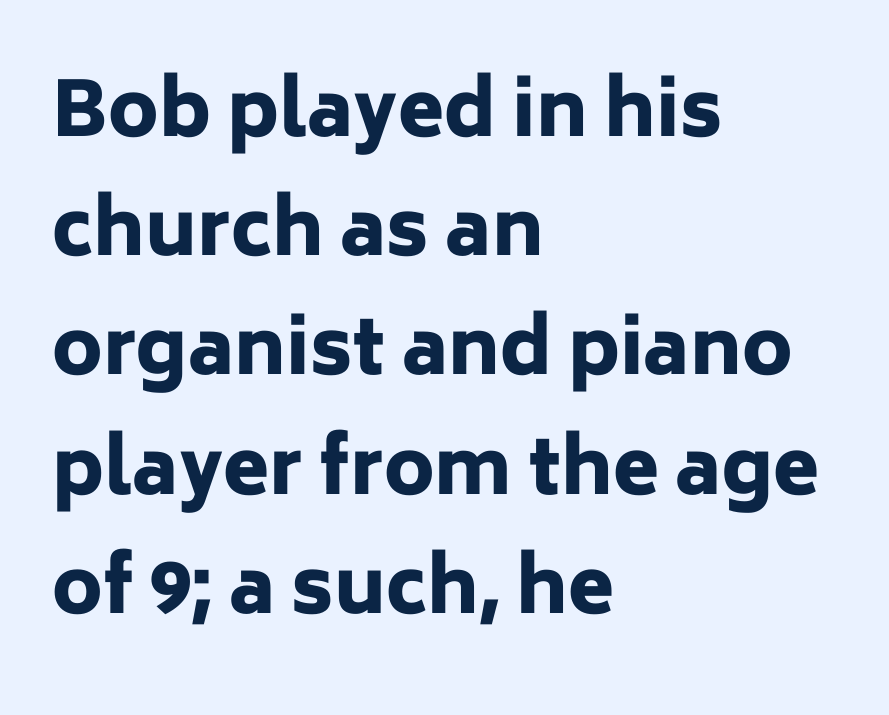
The image shows 75 px heavy sans-serif type, upright; set left-aligned, normal line spacing (1.59x), normal letter spacing, not underlined; low stroke contrast and a medium x-height.
